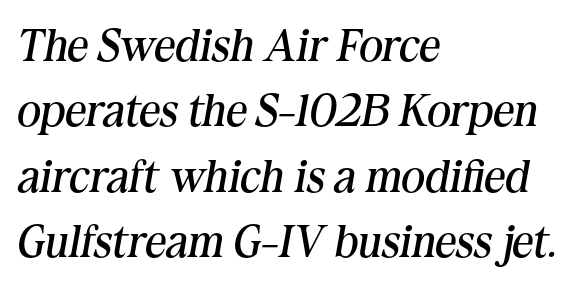
The image shows 46 px regular-weight serif type, italic (leaning right); set left-aligned, normal line spacing (1.42x), normal letter spacing, not underlined; medium stroke contrast and a medium x-height.
